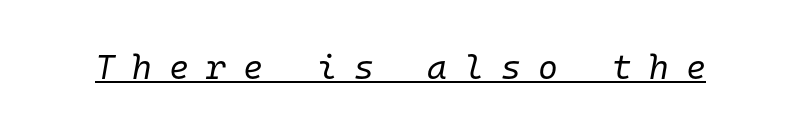
{"italic": "yes", "lean": "right", "slant_degrees": 10, "bold": "no", "weight": "regular", "width": "normal", "stroke_contrast": "low", "x_height": "medium", "monospaced": "yes", "underline": "yes", "letter_spacing": "wide", "letter_spacing_em": 0.5, "glyph_px": 34}
